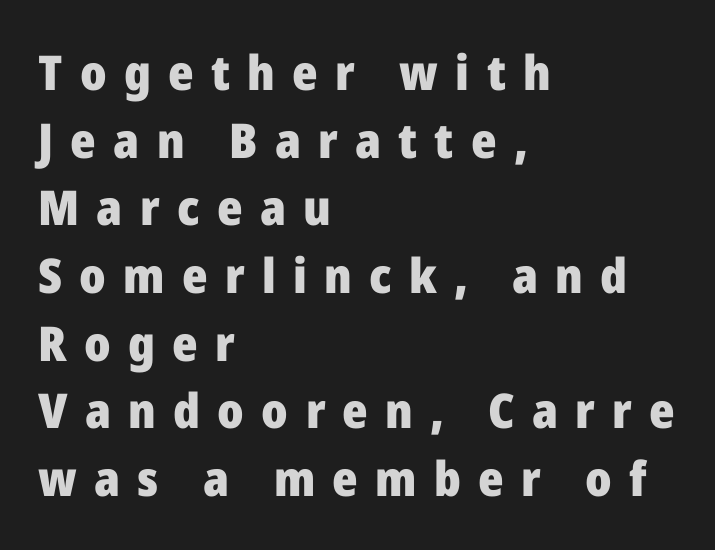
Q: Is the text bold? A: Yes.
Q: Is the text italic (slanted)? A: No, it is upright.
Q: Is the typeface a serif or a sans-serif typeface? A: Sans-serif.
Q: Is the text underlined? A: No.
Q: How is the paragraph aligned? A: Left-aligned.
Q: Is the spacing between letters normal or unusually wide? A: Unusually wide.
Q: Is the spacing between lines tight, normal or loose? A: Normal.
Q: Width (condensed, normal, or wide)? A: Normal.
Q: Stroke contrast? A: Low.
Q: x-height? A: Medium.
Q: Monospaced? A: No.
